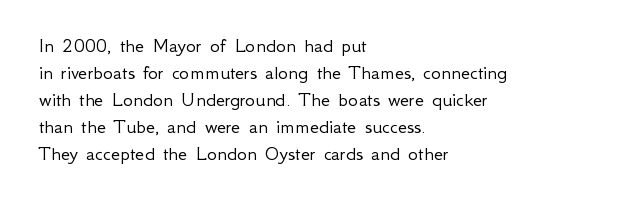
{"italic": "no", "bold": "no", "underline": "no", "align": "left", "line_spacing": "normal", "line_spacing_ratio": 1.28, "letter_spacing": "normal", "letter_spacing_em": 0.0, "glyph_px": 21}
